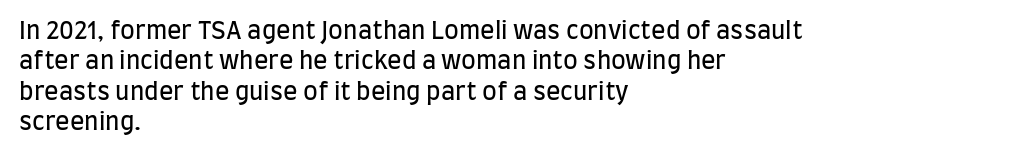
The image shows 24 px text type, upright; set left-aligned, normal line spacing (1.27x), normal letter spacing, not underlined.
